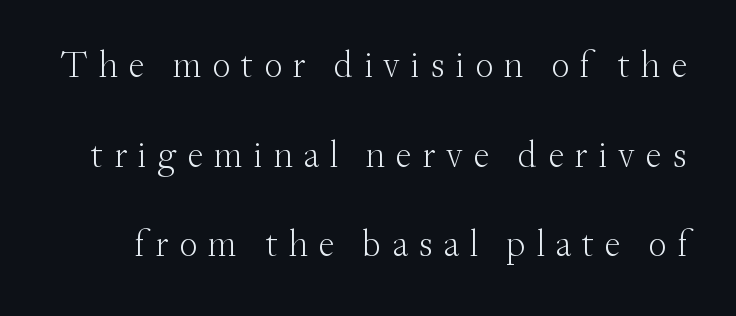
Q: Is the text bold? A: No.
Q: Is the text italic (slanted)? A: No, it is upright.
Q: Is the typeface a serif or a sans-serif typeface? A: Serif.
Q: Is the text underlined? A: No.
Q: Is the spacing between letters normal or unusually wide? A: Unusually wide.
Q: Is the spacing between lines tight, normal or loose? A: Loose.
Q: Width (condensed, normal, or wide)? A: Normal.
Q: Stroke contrast? A: Medium.
Q: x-height? A: Small.
Q: Monospaced? A: No.
